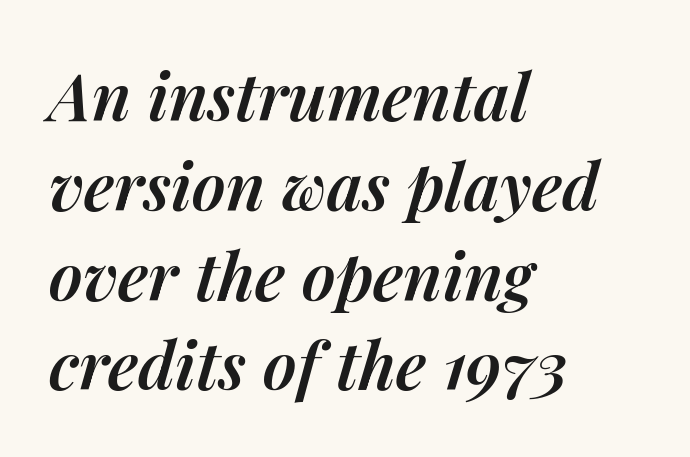
Casual observation: everything's shoved over to the left. Notice how the stems are inclined rather than vertical — that's the hallmark of italics. Glyph-to-glyph distance matches everyday printed text. Successive baselines arrive at the customary interval.
